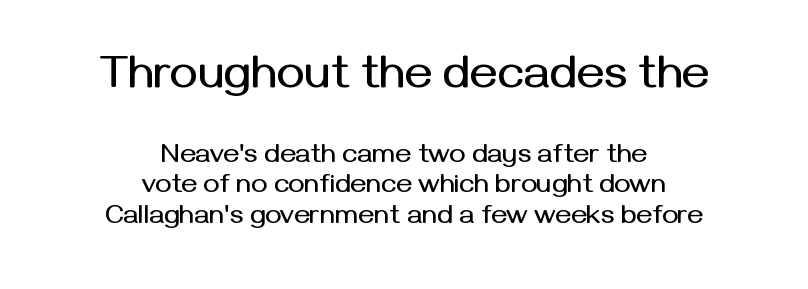
The designer gave the opening block more size than the closing block. Character widths vary here, with narrow letters taking less room than wide ones. Posture: upright roman. You could call the tracking neutral — neither tight nor loose. Tightly led — the rows are bunched.
